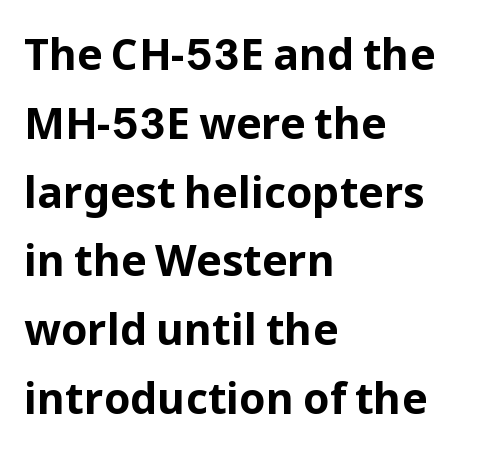
{"serif": "no", "italic": "no", "bold": "yes", "weight": "bold", "width": "normal", "stroke_contrast": "low", "x_height": "medium", "monospaced": "no", "underline": "no", "align": "left", "line_spacing": "normal", "line_spacing_ratio": 1.6, "letter_spacing": "normal", "letter_spacing_em": 0.0, "glyph_px": 43}
